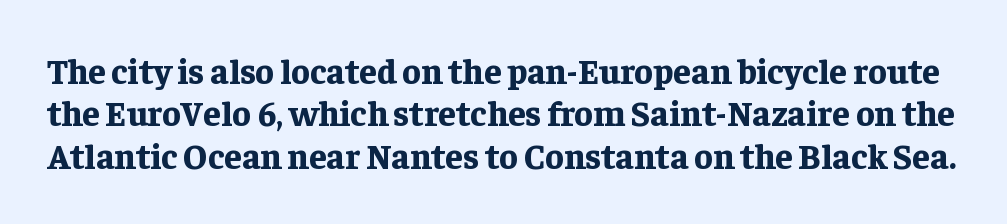
The image shows 35 px bold serif type, upright; set line spacing 1.21x, normal letter spacing, not underlined; low stroke contrast and a medium x-height.
